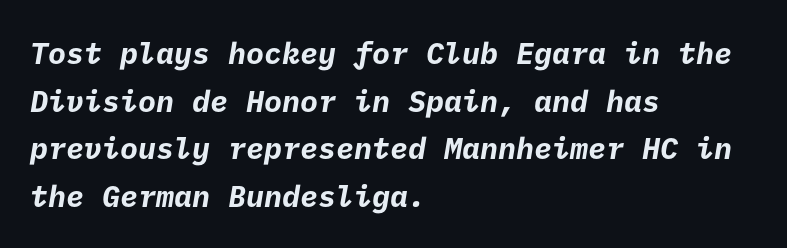
{"serif": "no", "bold": "yes", "weight": "bold", "width": "normal", "stroke_contrast": "low", "x_height": "medium", "underline": "no", "align": "left", "line_spacing": "normal", "line_spacing_ratio": 1.59, "letter_spacing": "normal", "letter_spacing_em": 0.0, "glyph_px": 30}
